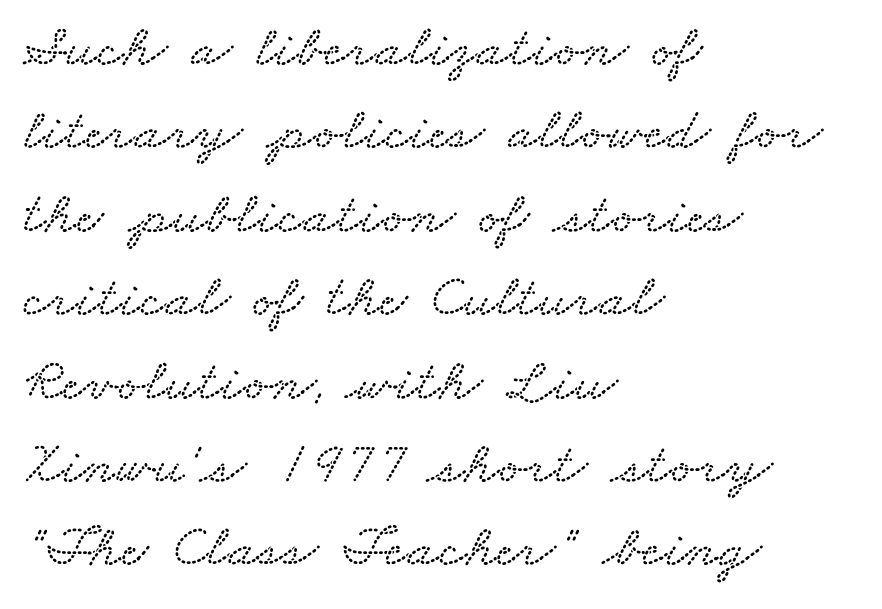
The image shows 60 px wide type; set left-aligned, normal line spacing (1.39x), normal letter spacing, not underlined; low stroke contrast and a small x-height.
